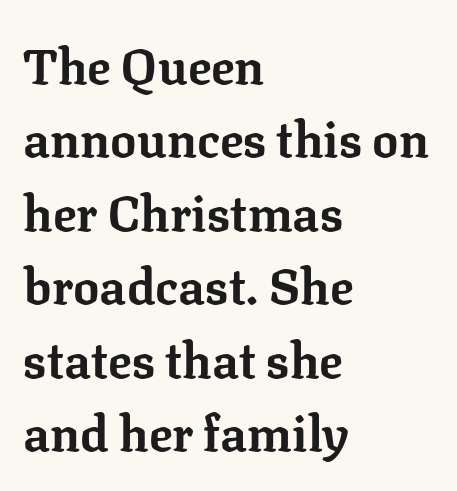
{"serif": "yes", "italic": "no", "bold": "yes", "weight": "bold", "width": "normal", "stroke_contrast": "low", "x_height": "medium", "monospaced": "no", "underline": "no", "align": "left", "line_spacing": "normal", "line_spacing_ratio": 1.5, "letter_spacing": "normal", "letter_spacing_em": 0.0, "glyph_px": 49}
